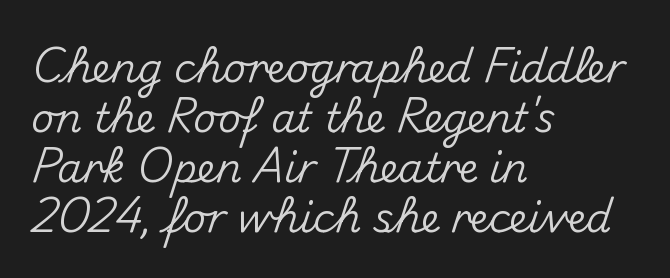
The letters advance in unequal steps, a hallmark of proportional type. The passage shown has conventional tracking throughout. The string is rendered with underlining switched off. The rendering uses a moderate line-height, typical for paragraphs.
